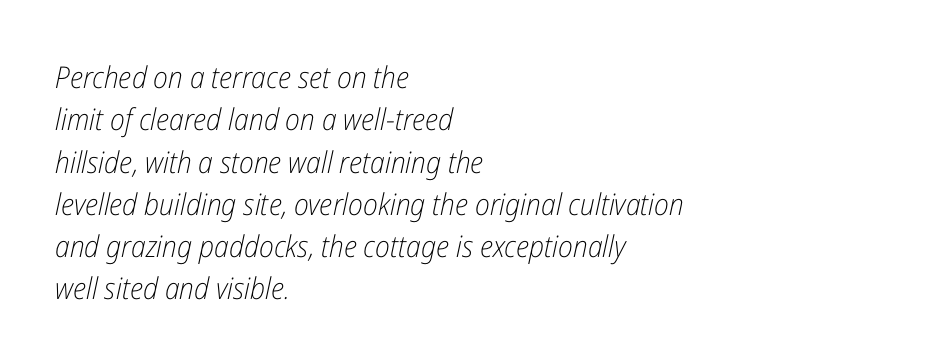
One glance says typical: line gaps are just what's usual. The axis of the letterforms is tilted away from vertical. Spacing between characters is what you'd get straight out of the box. The typeface has the unassuming heft of standard copy or less.
